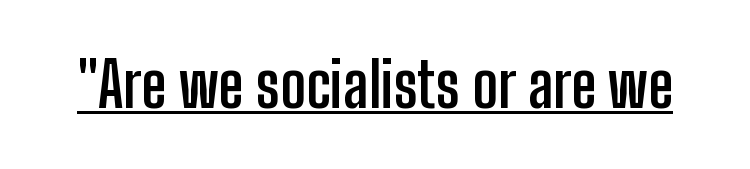
Q: Is the text bold? A: Yes.
Q: Is the text italic (slanted)? A: No, it is upright.
Q: Is the typeface a serif or a sans-serif typeface? A: Sans-serif.
Q: Is the text underlined? A: Yes.
Q: Is the spacing between letters normal or unusually wide? A: Normal.
Q: Width (condensed, normal, or wide)? A: Condensed.
Q: Stroke contrast? A: Low.
Q: x-height? A: Medium.
Q: Monospaced? A: No.
